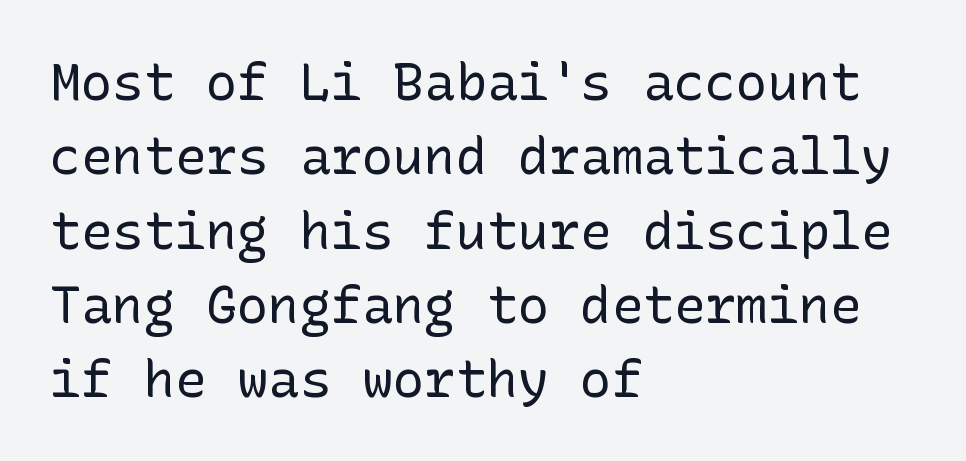
Q: Is the text bold? A: No.
Q: Is the text italic (slanted)? A: No, it is upright.
Q: Is the typeface a serif or a sans-serif typeface? A: Sans-serif.
Q: Is the text underlined? A: No.
Q: How is the paragraph aligned? A: Left-aligned.
Q: Is the spacing between letters normal or unusually wide? A: Normal.
Q: Is the spacing between lines tight, normal or loose? A: Normal.
Q: Width (condensed, normal, or wide)? A: Normal.
Q: Stroke contrast? A: Low.
Q: x-height? A: Medium.
